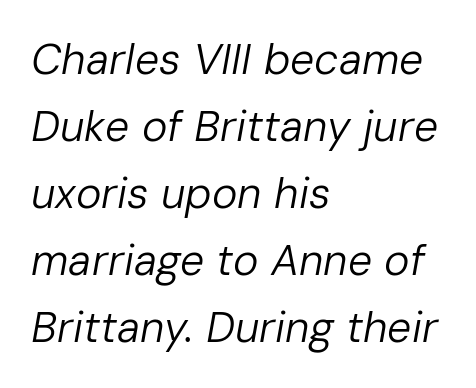
The lines sit at an ordinary, default distance from one another. Compared with a typical body face, this is equally light or lighter still. This is oblique type, the kind used for emphasis or titles. Nobody drew a line under any word here. A typesetter would call this proportional, since set widths differ per character.
